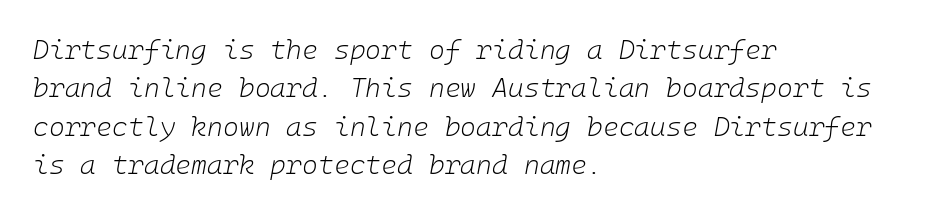
{"italic": "yes", "lean": "right", "slant_degrees": 10, "bold": "no", "underline": "no", "align": "left", "line_spacing": "normal", "line_spacing_ratio": 1.42, "letter_spacing": "normal", "letter_spacing_em": 0.0, "glyph_px": 27}
